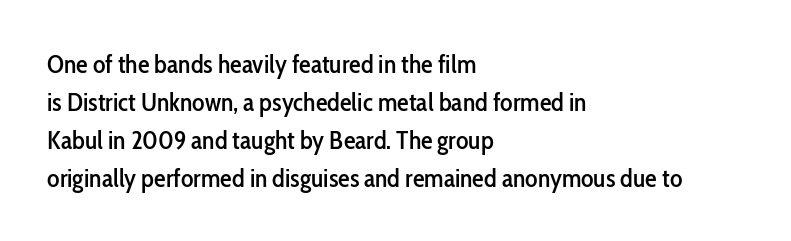
Vertical strokes here are truly vertical. Inter-character spacing is left at the font's built-in metrics. Beneath every word, the page is bare. The typesetter chose a ragged-right arrangement here. Quick note: interline space is typical.
